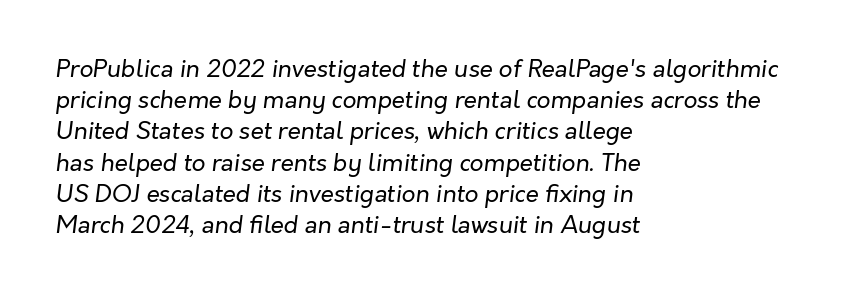
Q: Is the text bold? A: No.
Q: Is the text italic (slanted)? A: Yes, it leans right by about 7 degrees.
Q: Is the text underlined? A: No.
Q: How is the paragraph aligned? A: Left-aligned.
Q: Is the spacing between letters normal or unusually wide? A: Normal.
Q: Is the spacing between lines tight, normal or loose? A: Normal.
